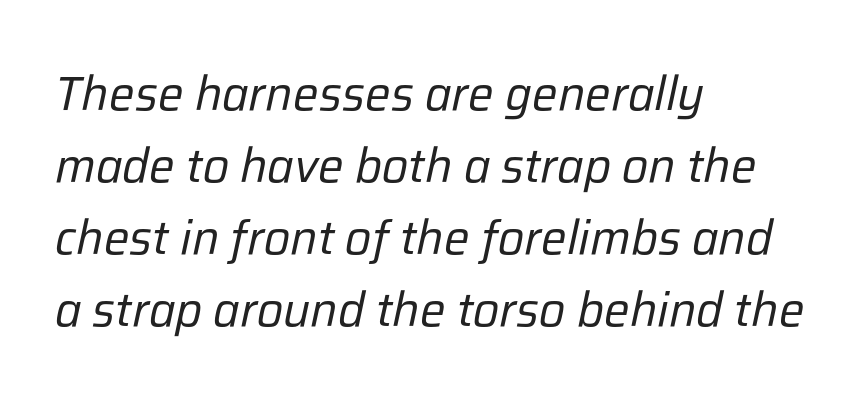
The image shows 48 px regular-weight type, italic (leaning right); set left-aligned, normal line spacing (1.5x), normal letter spacing, not underlined; low stroke contrast and a medium x-height.
